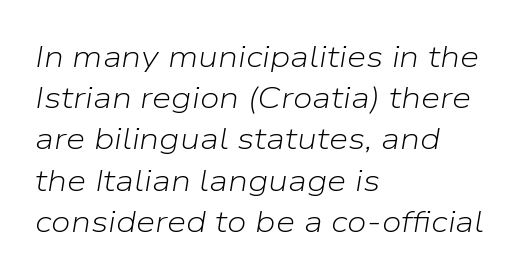
{"italic": "yes", "lean": "right", "slant_degrees": 9, "bold": "no", "weight": "light", "width": "normal", "stroke_contrast": "low", "x_height": "medium", "monospaced": "no", "underline": "no", "align": "left", "line_spacing": "normal", "line_spacing_ratio": 1.33, "letter_spacing": "normal", "letter_spacing_em": 0.0, "glyph_px": 31}
